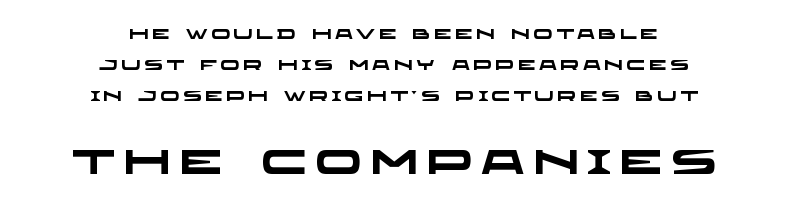
{"serif": "no", "bold": "yes", "weight": "heavy", "width": "wide", "stroke_contrast": "low", "x_height": "large", "monospaced": "no", "underline": "no", "align": "center", "line_spacing": "loose", "line_spacing_ratio": 2.2, "letter_spacing": "wide", "letter_spacing_em": 0.25, "larger_block": "second", "size_ratio": 2.43, "glyph_px": 34}
